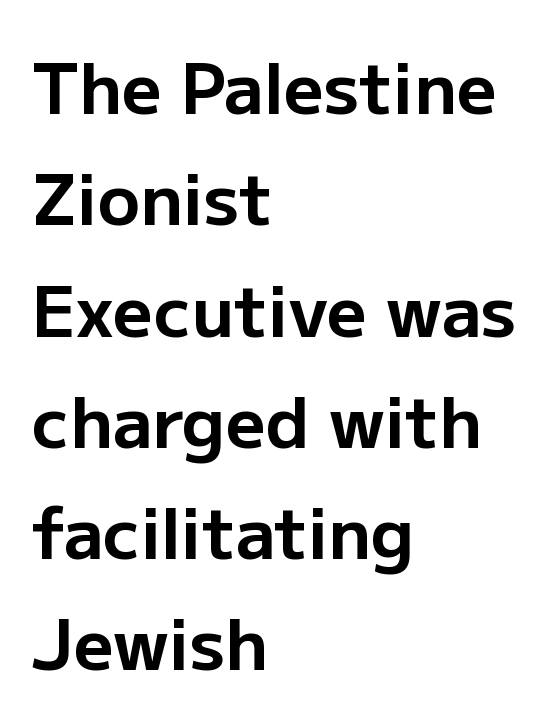
The image shows 70 px bold sans-serif type, upright; set left-aligned, normal line spacing (1.59x), normal letter spacing, not underlined; low stroke contrast and a medium x-height.
